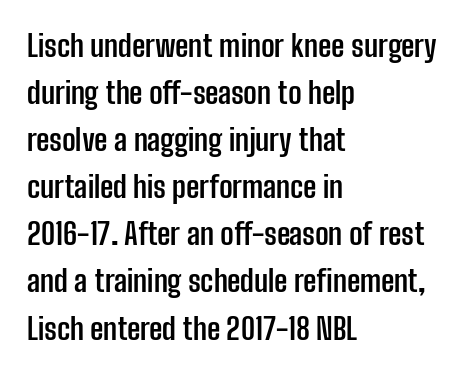
The type family on display is of the sans-serif kind. The lines in this sample share a left origin and differ only in where they stop. A normal amount of white space separates one row of letters from the next. Nope, not italic — everything's standing straight.
